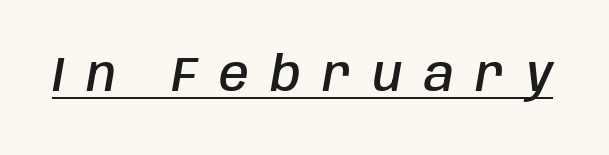
The letters are slanted; this is an italic face. Its strokes are somewhat broadened, the hallmark of semibold type. Honestly, the underline is the first thing you notice here. Each word looks stretched out because of the extra space between its letters. Think of a printed novel: that variable character pitch is what you see here.
